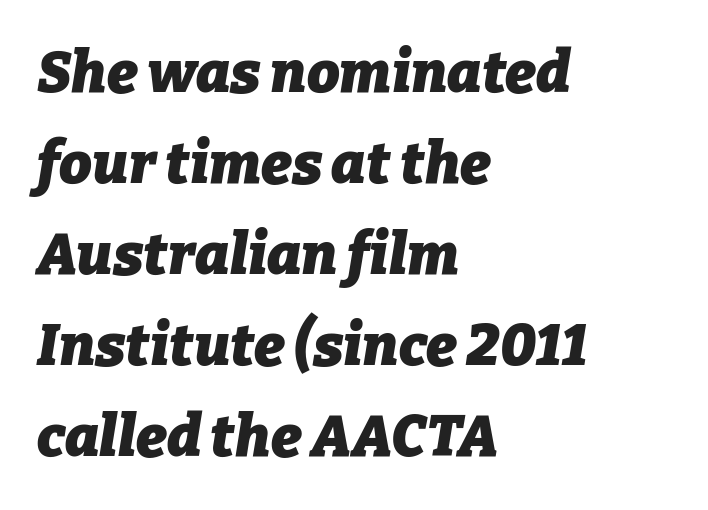
The image shows 58 px heavy type, italic (leaning right); set left-aligned, normal line spacing (1.57x), normal letter spacing, not underlined; low stroke contrast and a medium x-height.
